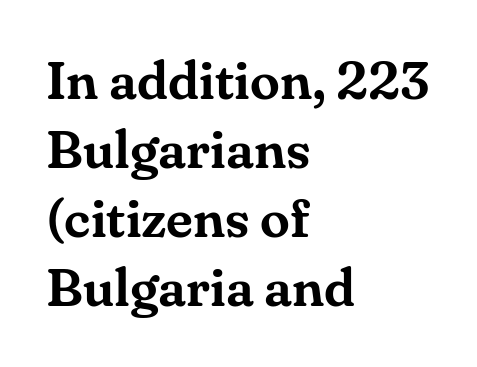
{"serif": "yes", "italic": "no", "width": "normal", "stroke_contrast": "medium", "x_height": "small", "monospaced": "no", "underline": "no", "align": "left", "line_spacing": "normal", "line_spacing_ratio": 1.28, "letter_spacing": "normal", "letter_spacing_em": 0.0, "glyph_px": 54}
